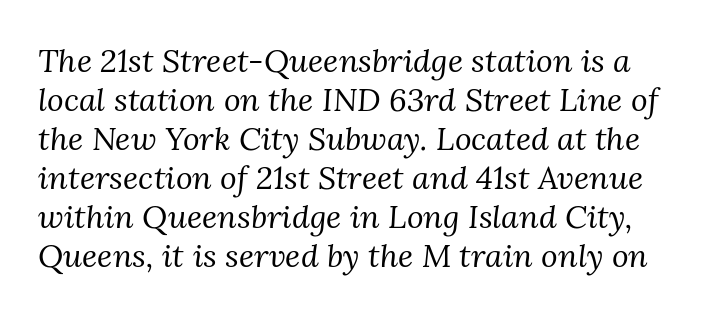
{"serif": "yes", "italic": "yes", "lean": "right", "slant_degrees": 3, "bold": "no", "weight": "regular", "width": "normal", "stroke_contrast": "medium", "x_height": "medium", "monospaced": "no", "underline": "no", "line_spacing_ratio": 1.22, "letter_spacing": "normal", "letter_spacing_em": 0.0, "glyph_px": 32}
